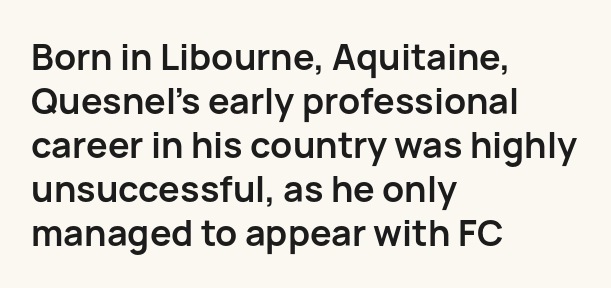
The image shows 36 px semibold sans-serif type, upright; set left-aligned, line spacing 1.22x, normal letter spacing, not underlined; low stroke contrast and a medium x-height.
